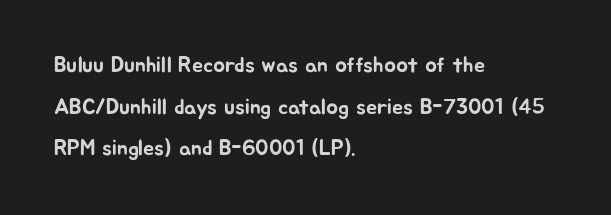
The image shows 22 px text type, upright; set left-aligned, line spacing 1.89x, normal letter spacing, not underlined.
